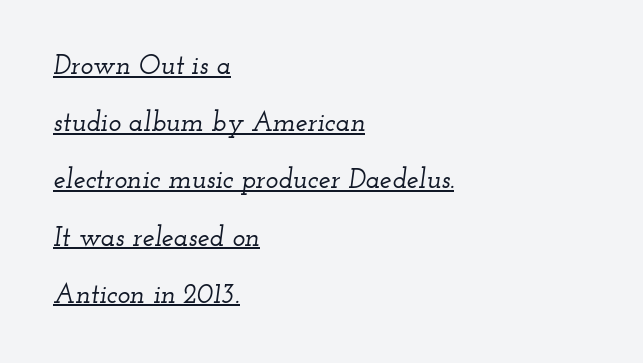
The image shows 27 px text type, italic (leaning right); set left-aligned, loose line spacing (2.12x), normal letter spacing, underlined.
